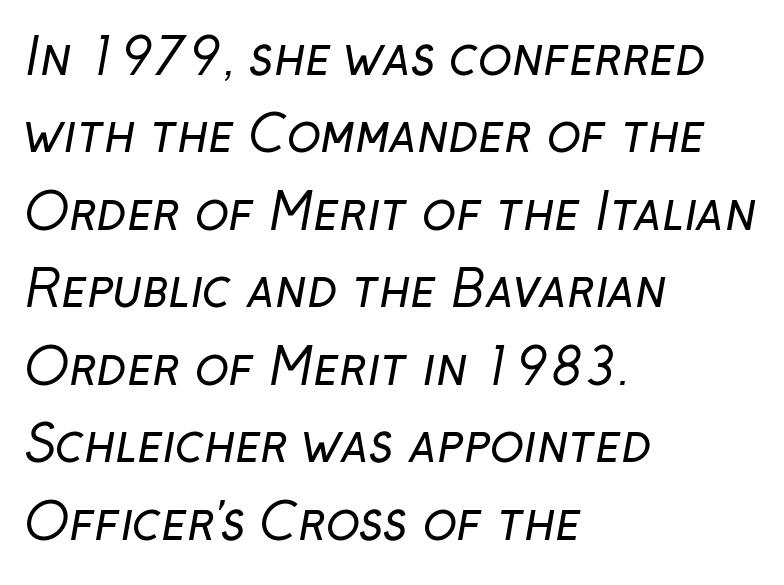
Q: Is the text bold? A: No.
Q: Is the typeface a serif or a sans-serif typeface? A: Sans-serif.
Q: Is the text underlined? A: No.
Q: How is the paragraph aligned? A: Left-aligned.
Q: Is the spacing between letters normal or unusually wide? A: Normal.
Q: Is the spacing between lines tight, normal or loose? A: Normal.
Q: Width (condensed, normal, or wide)? A: Normal.
Q: Stroke contrast? A: Low.
Q: x-height? A: Medium.
Q: Monospaced? A: No.
